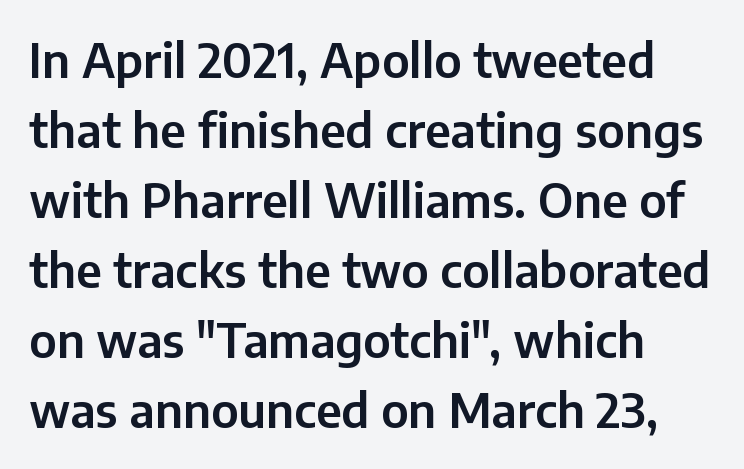
{"serif": "no", "italic": "no", "width": "normal", "stroke_contrast": "low", "x_height": "medium", "monospaced": "no", "underline": "no", "align": "left", "line_spacing": "normal", "line_spacing_ratio": 1.49, "letter_spacing": "normal", "letter_spacing_em": 0.0, "glyph_px": 47}
